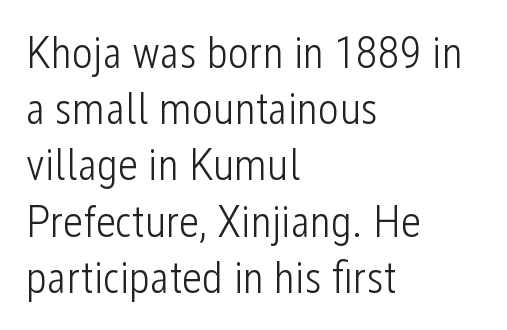
Is the stroke heavy? The answer is a plain regular-or-lighter. Here the designer chose a conventional face with non-uniform glyph widths. Look at the bottom of the vertical strokes: they stop flat, with no serifs. A typesetter would call this leading conventional body-copy spacing. The axis of the letterforms is exactly vertical. This rendering uses left alignment, leaving the right contour irregular.
